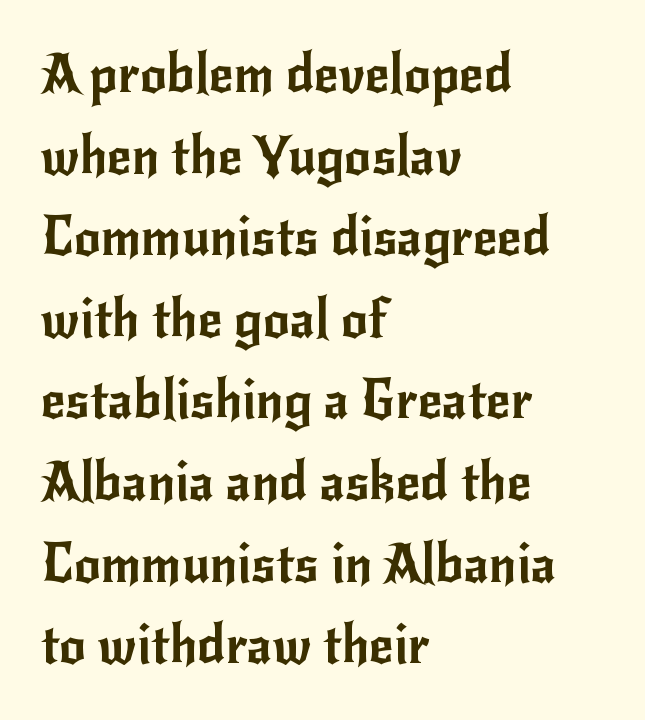
Q: Is the text italic (slanted)? A: No, it is upright.
Q: Is the typeface a serif or a sans-serif typeface? A: Sans-serif.
Q: Is the text underlined? A: No.
Q: How is the paragraph aligned? A: Left-aligned.
Q: Is the spacing between letters normal or unusually wide? A: Normal.
Q: Is the spacing between lines tight, normal or loose? A: Normal.
Q: Width (condensed, normal, or wide)? A: Normal.
Q: Stroke contrast? A: Low.
Q: x-height? A: Small.
Q: Monospaced? A: No.
